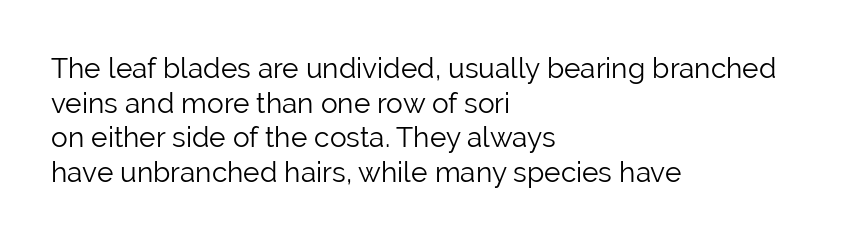
The image shows 28 px light sans-serif type, upright; set left-aligned, line spacing 1.24x, normal letter spacing, not underlined; low stroke contrast and a medium x-height.
